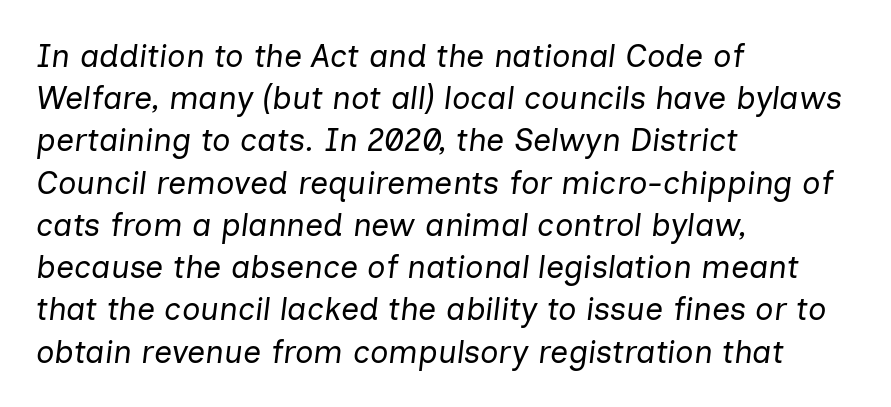
The face used here is proportionally spaced, like ordinary book or web type. Slant detected: the letters are inclined. These glyphs show unthickened strokes, regular width or finer. Left-aligned paragraph, ragged on the right.
